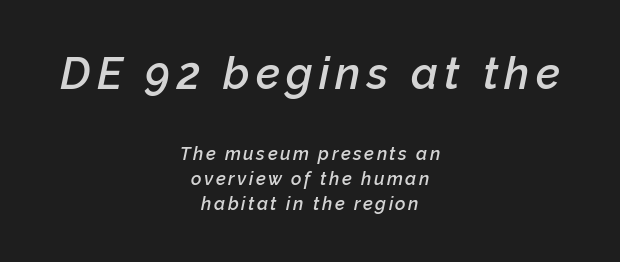
The image shows 44 px semibold type, italic (leaning right); set centered, normal line spacing (1.38x), not underlined; the first (top) block is 2.44x larger; low stroke contrast and a medium x-height.
